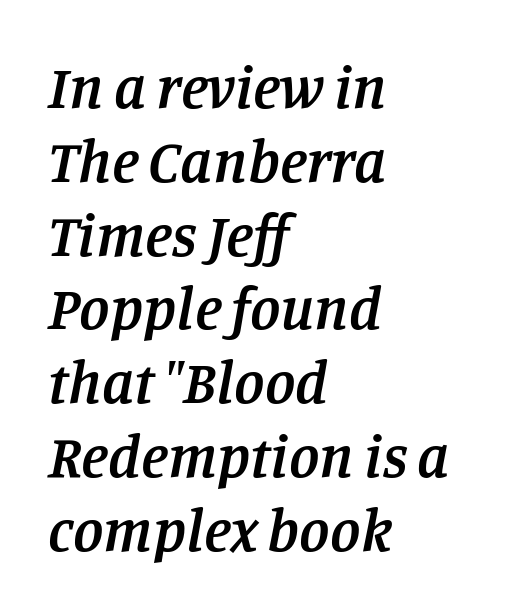
Q: Is the text bold? A: Semi-bold.
Q: Is the text italic (slanted)? A: Yes, it leans right by about 11 degrees.
Q: Is the typeface a serif or a sans-serif typeface? A: Serif.
Q: Is the text underlined? A: No.
Q: How is the paragraph aligned? A: Left-aligned.
Q: Is the spacing between letters normal or unusually wide? A: Normal.
Q: Width (condensed, normal, or wide)? A: Normal.
Q: Stroke contrast? A: Low.
Q: x-height? A: Large.
Q: Monospaced? A: No.
